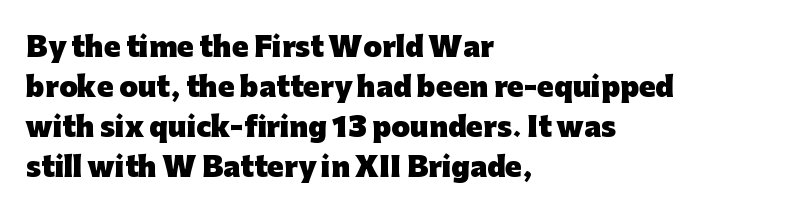
A student would call this left alignment; a typographer would say flush left, rag right. Lines of text with bare space underneath. Does the weight exceed regular? Yes, all the way to bold. Posture: vertical. The rows are spaced the way most documents space them. In terms of letterspacing, this is plain default setting.
